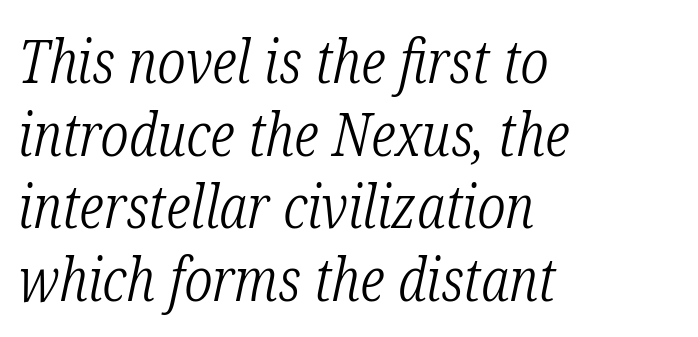
{"serif": "yes", "italic": "yes", "lean": "right", "slant_degrees": 12, "bold": "no", "weight": "light", "width": "condensed", "stroke_contrast": "low", "x_height": "medium", "monospaced": "no", "underline": "no", "align": "left", "line_spacing_ratio": 1.21, "letter_spacing": "normal", "letter_spacing_em": 0.0, "glyph_px": 60}
